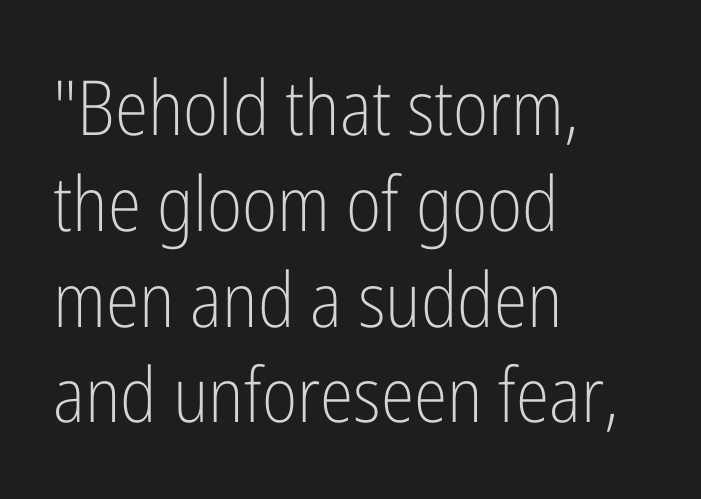
Each line starts at the same left margin while the right side varies. If you drew a line through each stem, it would be perfectly vertical. Letterform terminals end flat and unadorned throughout the passage. Descenders are the only things crossing below the line.
